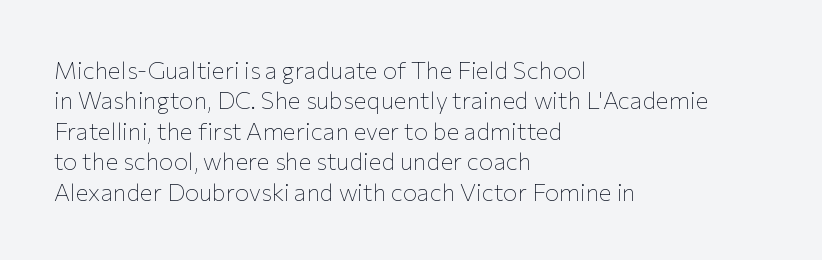
The image shows 24 px text type, upright; set left-aligned, normal line spacing (1.27x), normal letter spacing, not underlined.
